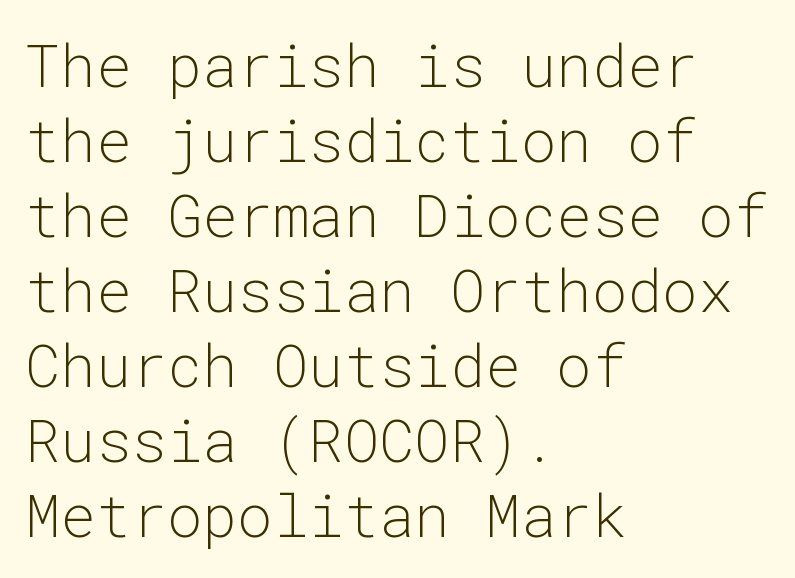
Q: Is the text bold? A: No.
Q: Is the text italic (slanted)? A: No, it is upright.
Q: Is the typeface a serif or a sans-serif typeface? A: Sans-serif.
Q: Is the text underlined? A: No.
Q: How is the paragraph aligned? A: Left-aligned.
Q: Is the spacing between letters normal or unusually wide? A: Normal.
Q: Is the spacing between lines tight, normal or loose? A: Normal.
Q: Width (condensed, normal, or wide)? A: Normal.
Q: Stroke contrast? A: Low.
Q: x-height? A: Medium.
Q: Monospaced? A: Yes.
